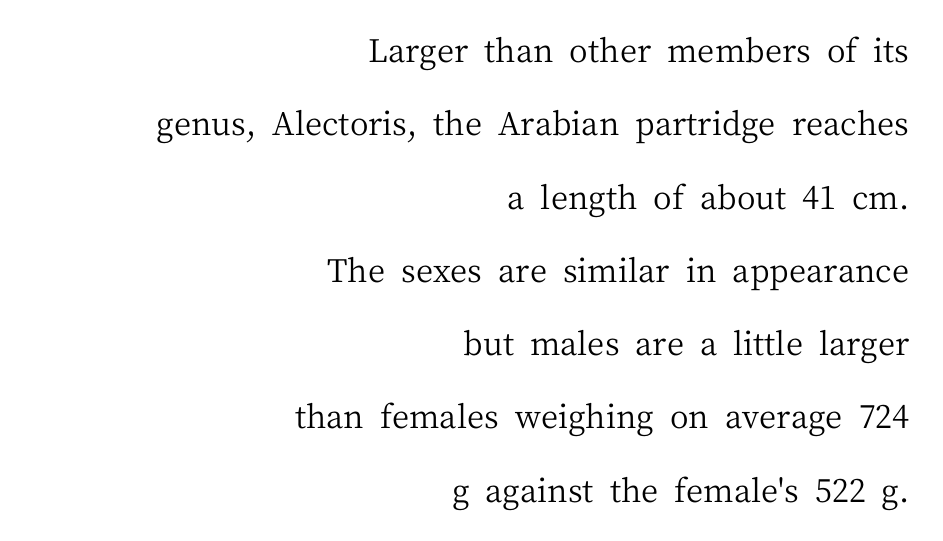
The font is comparable to plain body text, perhaps lighter. The rendering keeps characters at their native spacing. The passage shown is not underscored anywhere. Proportional: the letters do not fall into vertical columns. The space between consecutive lines is lavish. Serif or sans? Serif — the stroke terminals have little feet.
